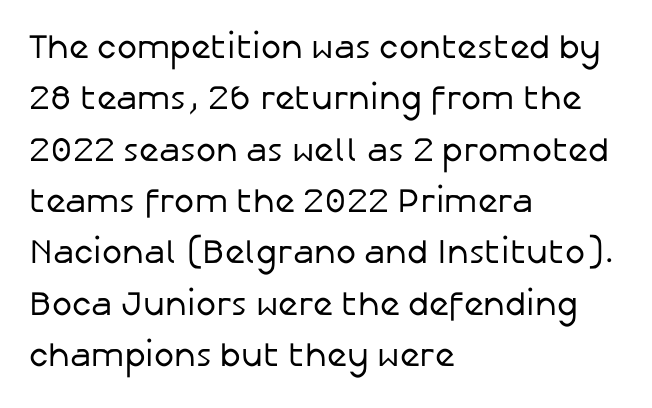
Students, observe: this is what conventionally led text looks like. Underline: absent. Each letter keeps its own natural width here, so spacing adapts to shape. The letterforms sit at book weight or below. Characters follow at the spacing the type designer built in.
